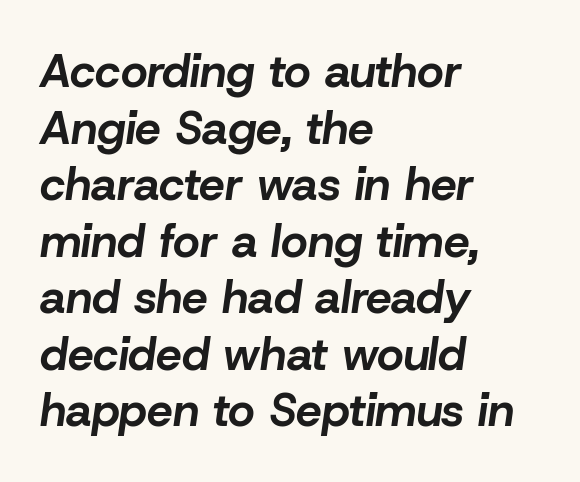
The image shows 46 px bold type, italic (leaning right); set left-aligned, line spacing 1.23x, normal letter spacing, not underlined; low stroke contrast and a medium x-height.
